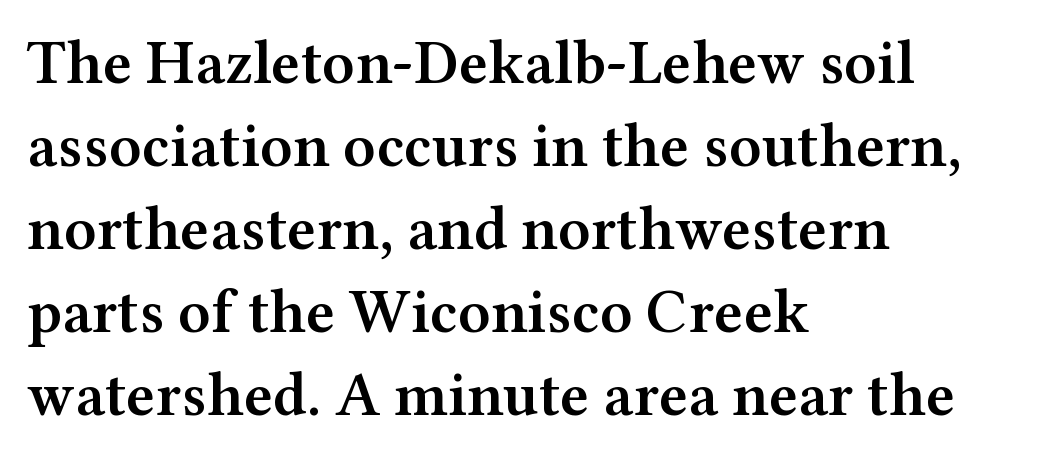
The image shows 62 px semibold, wide serif type, upright; set left-aligned, normal line spacing (1.34x), normal letter spacing, not underlined; medium stroke contrast and a medium x-height.
